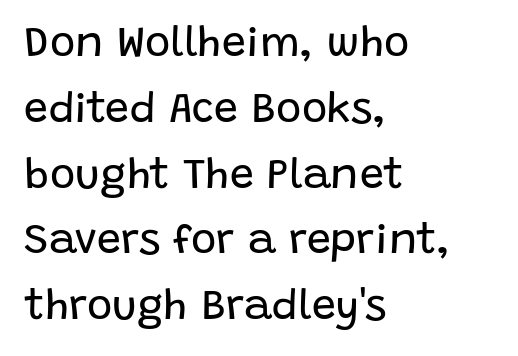
{"serif": "no", "italic": "no", "bold": "no", "weight": "regular", "width": "normal", "stroke_contrast": "low", "x_height": "large", "monospaced": "no", "underline": "no", "align": "left", "line_spacing": "normal", "line_spacing_ratio": 1.53, "letter_spacing": "normal", "letter_spacing_em": 0.0, "glyph_px": 43}
